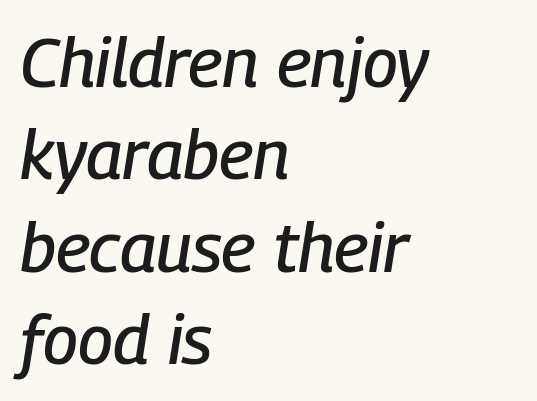
Q: Is the text italic (slanted)? A: Yes, it leans right by about 9 degrees.
Q: Is the text underlined? A: No.
Q: How is the paragraph aligned? A: Left-aligned.
Q: Is the spacing between letters normal or unusually wide? A: Normal.
Q: Is the spacing between lines tight, normal or loose? A: Normal.
Q: Width (condensed, normal, or wide)? A: Condensed.
Q: Stroke contrast? A: Low.
Q: x-height? A: Medium.
Q: Monospaced? A: No.
